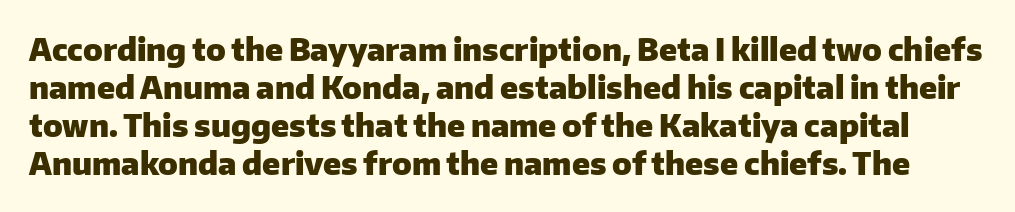
Q: Is the text bold? A: Yes.
Q: Is the text italic (slanted)? A: No, it is upright.
Q: Is the typeface a serif or a sans-serif typeface? A: Sans-serif.
Q: Is the text underlined? A: No.
Q: Is the spacing between letters normal or unusually wide? A: Normal.
Q: Width (condensed, normal, or wide)? A: Normal.
Q: Stroke contrast? A: Low.
Q: x-height? A: Medium.
Q: Monospaced? A: No.
